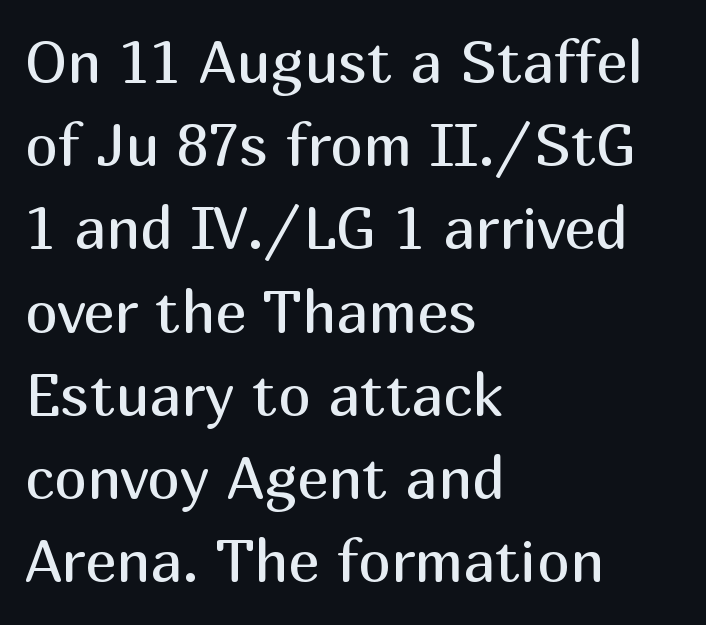
{"serif": "no", "italic": "no", "bold": "no", "weight": "regular", "width": "normal", "stroke_contrast": "medium", "x_height": "medium", "monospaced": "no", "underline": "no", "align": "left", "line_spacing": "normal", "line_spacing_ratio": 1.41, "letter_spacing": "normal", "letter_spacing_em": 0.0, "glyph_px": 59}
